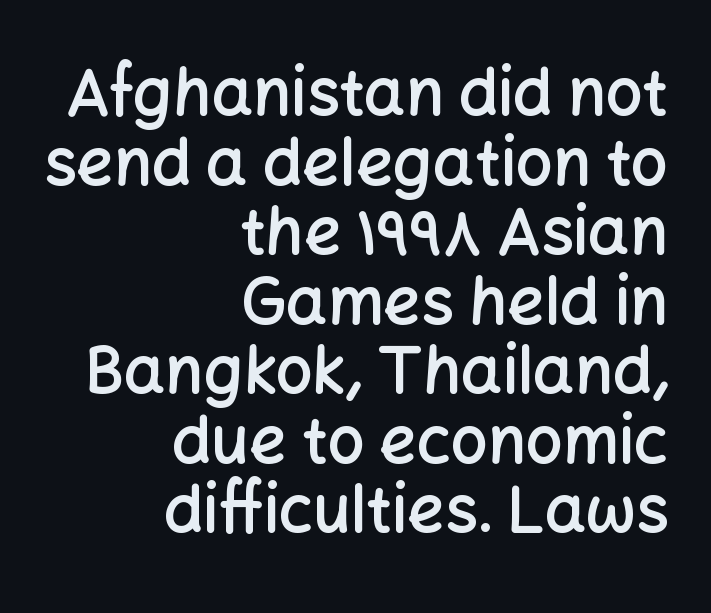
Q: Is the text bold? A: Semi-bold.
Q: Is the text italic (slanted)? A: No, it is upright.
Q: Is the typeface a serif or a sans-serif typeface? A: Sans-serif.
Q: Is the text underlined? A: No.
Q: How is the paragraph aligned? A: Right-aligned.
Q: Is the spacing between letters normal or unusually wide? A: Normal.
Q: Is the spacing between lines tight, normal or loose? A: Tight.
Q: Width (condensed, normal, or wide)? A: Normal.
Q: Stroke contrast? A: Low.
Q: x-height? A: Medium.
Q: Monospaced? A: No.
